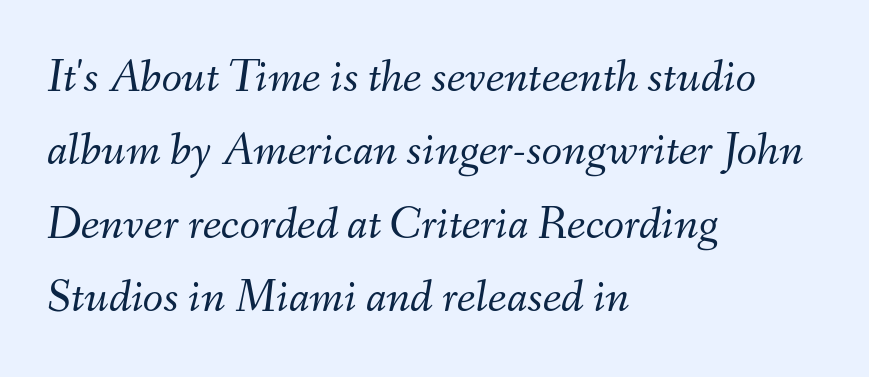
{"italic": "yes", "lean": "right", "slant_degrees": 9, "bold": "no", "weight": "light", "width": "normal", "stroke_contrast": "medium", "x_height": "small", "monospaced": "no", "underline": "no", "align": "left", "line_spacing": "normal", "line_spacing_ratio": 1.56, "letter_spacing": "normal", "letter_spacing_em": 0.0, "glyph_px": 47}
